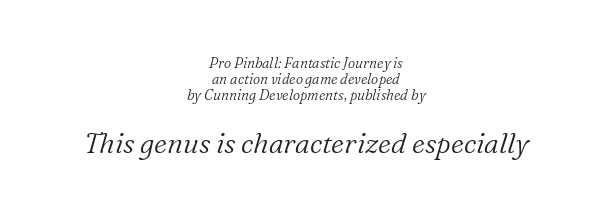
Q: Is the text bold? A: No.
Q: Is the text italic (slanted)? A: Yes, it leans right by about 16 degrees.
Q: Is the typeface a serif or a sans-serif typeface? A: Serif.
Q: Is the text underlined? A: No.
Q: How is the paragraph aligned? A: Centered.
Q: Is the spacing between letters normal or unusually wide? A: Normal.
Q: Is the spacing between lines tight, normal or loose? A: Tight.
Q: Which block of text is set in a larger size, the first (top) or the second (bottom)? A: The second (bottom) one.
Q: Width (condensed, normal, or wide)? A: Normal.
Q: Stroke contrast? A: Low.
Q: x-height? A: Medium.
Q: Monospaced? A: No.
